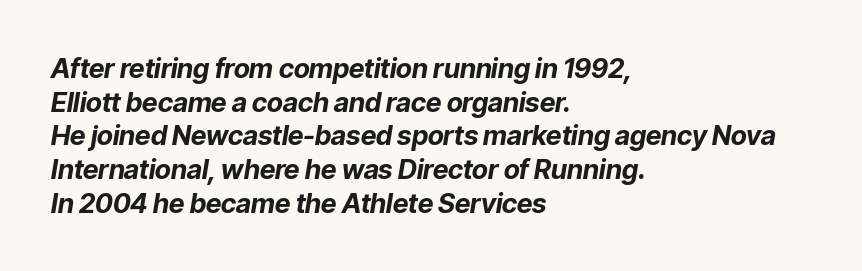
Q: Is the text bold? A: Yes.
Q: Is the text italic (slanted)? A: Yes, it leans right by about 9 degrees.
Q: Is the text underlined? A: No.
Q: How is the paragraph aligned? A: Left-aligned.
Q: Is the spacing between letters normal or unusually wide? A: Normal.
Q: Is the spacing between lines tight, normal or loose? A: Normal.
